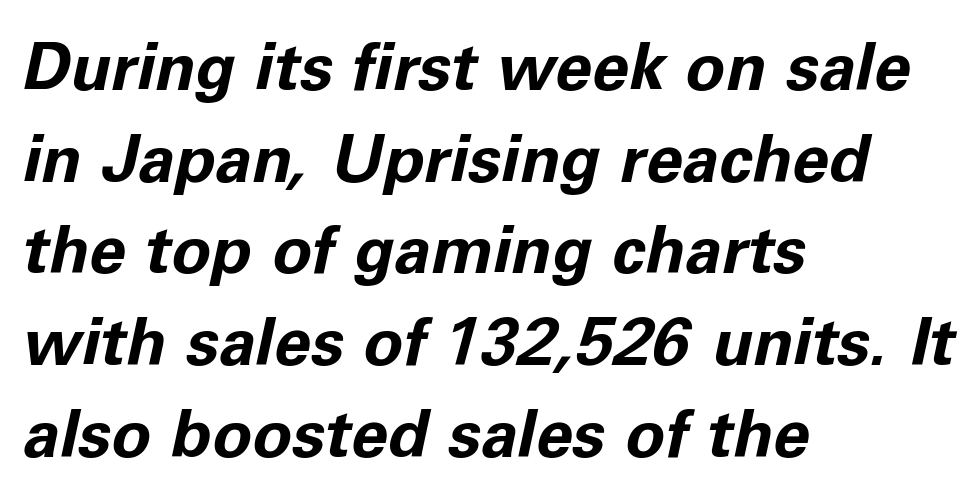
The typesetting leans heavy: a genuine bold. Slant detected: the letters are inclined. The space directly below the letters is spotless. A typesetter would call this proportional, since set widths differ per character. Nobody touched the tracking dial on this one. Line starts are locked; line ends wander.
